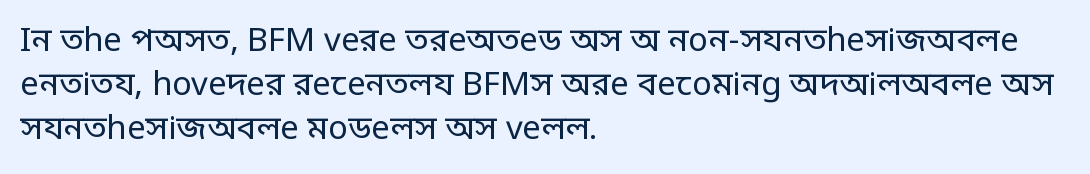
No extra tracking has been applied to these lines. Character widths vary here, with narrow letters taking less room than wide ones. The passage shown is not underscored anywhere. Compared with typical paragraphs, the rows here are spaced about the same. Vertical stems look standard width or narrower in stroke.
